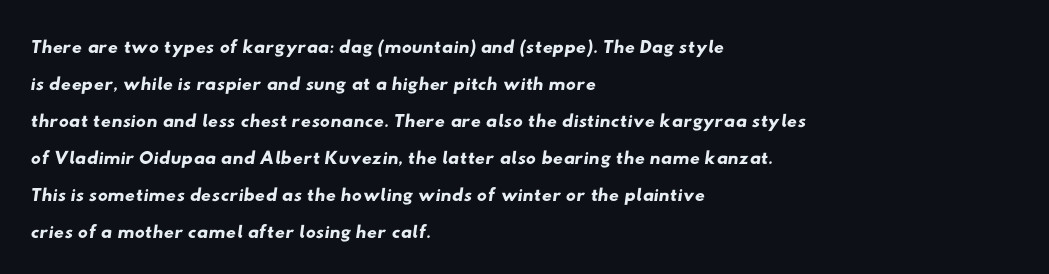
Q: Is the typeface a serif or a sans-serif typeface? A: Sans-serif.
Q: Is the text underlined? A: No.
Q: How is the paragraph aligned? A: Left-aligned.
Q: Is the spacing between letters normal or unusually wide? A: Normal.
Q: Is the spacing between lines tight, normal or loose? A: Normal.
Q: Width (condensed, normal, or wide)? A: Wide.
Q: Stroke contrast? A: Low.
Q: x-height? A: Small.
Q: Monospaced? A: No.
